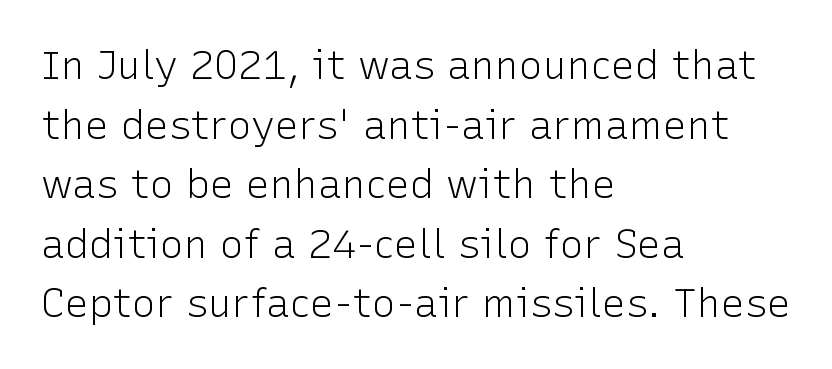
Character widths vary here, with narrow letters taking less room than wide ones. The weight tops out at a normal text grade. The type sits square on the baseline with zero lean. Each word holds together tightly as a unit, with standard inter-letter gaps.
